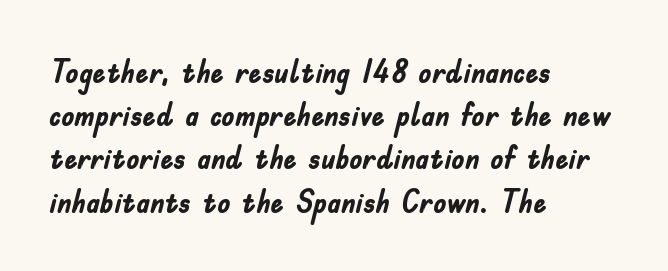
{"serif": "no", "bold": "yes", "weight": "semibold", "width": "condensed", "stroke_contrast": "low", "x_height": "small", "monospaced": "no", "underline": "no", "align": "left", "line_spacing": "normal", "line_spacing_ratio": 1.31, "letter_spacing": "normal", "letter_spacing_em": 0.0, "glyph_px": 33}
